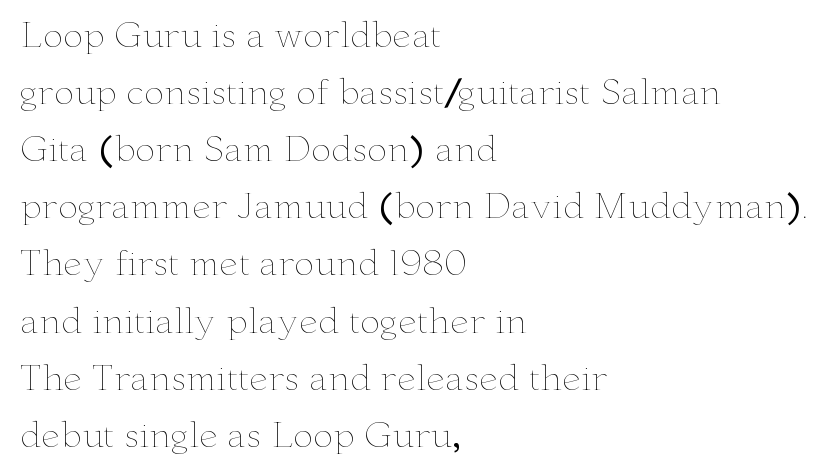
Q: Is the text bold? A: No.
Q: Is the text italic (slanted)? A: No, it is upright.
Q: Is the text underlined? A: No.
Q: How is the paragraph aligned? A: Left-aligned.
Q: Is the spacing between letters normal or unusually wide? A: Normal.
Q: Is the spacing between lines tight, normal or loose? A: Normal.
Q: Width (condensed, normal, or wide)? A: Wide.
Q: Stroke contrast? A: Low.
Q: x-height? A: Small.
Q: Monospaced? A: No.
